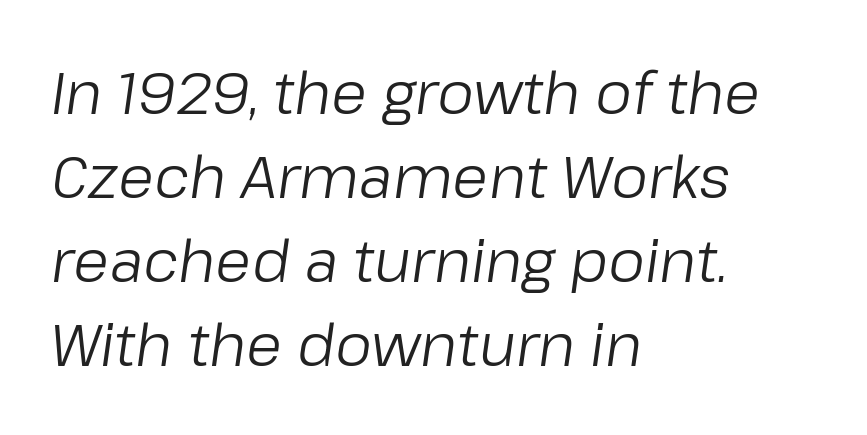
Q: Is the text bold? A: No.
Q: Is the text italic (slanted)? A: Yes, it leans right by about 8 degrees.
Q: Is the text underlined? A: No.
Q: How is the paragraph aligned? A: Left-aligned.
Q: Is the spacing between letters normal or unusually wide? A: Normal.
Q: Is the spacing between lines tight, normal or loose? A: Normal.
Q: Width (condensed, normal, or wide)? A: Normal.
Q: Stroke contrast? A: Low.
Q: x-height? A: Medium.
Q: Monospaced? A: No.
